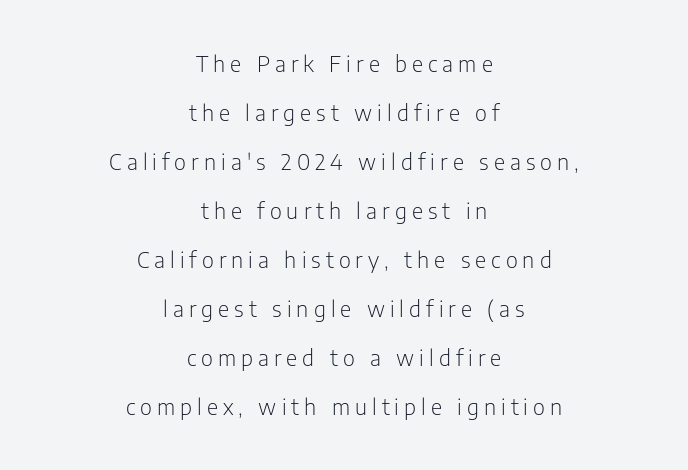
The image shows 22 px text type, upright; set centered, loose line spacing (2.23x), unusually wide letter spacing (+0.23 em), not underlined.
